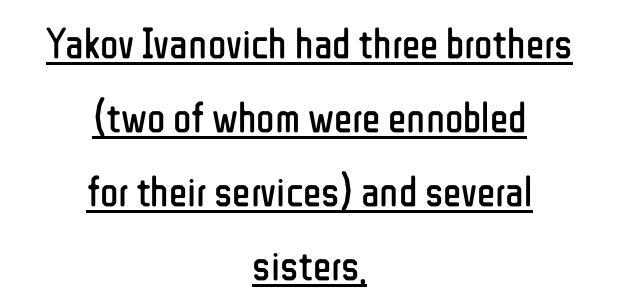
Here the designer chose a conventional face with non-uniform glyph widths. Vertical stems look standard width or narrower in stroke. The typesetter chose a symmetrical, centered arrangement here. Honestly, the underline is the first thing you notice here.
